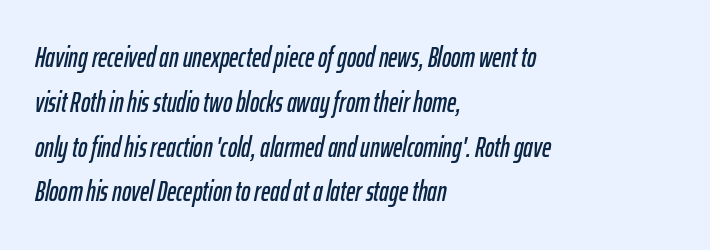
{"italic": "yes", "lean": "right", "slant_degrees": 12, "width": "condensed", "stroke_contrast": "low", "x_height": "medium", "monospaced": "no", "underline": "no", "align": "left", "line_spacing": "normal", "line_spacing_ratio": 1.6, "letter_spacing": "normal", "letter_spacing_em": 0.0, "glyph_px": 28}
